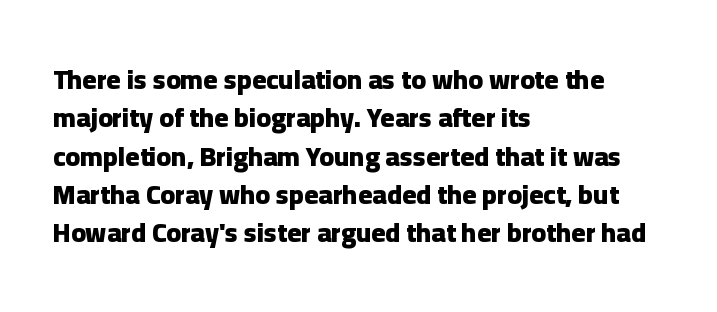
Glyph-to-glyph distance matches everyday printed text. Notice how thick the strokes are: this is what a full bold looks like. A normal amount of white space separates one row of letters from the next. Only glyphs here, with clear space below each row. Vertical strokes here are truly vertical.
